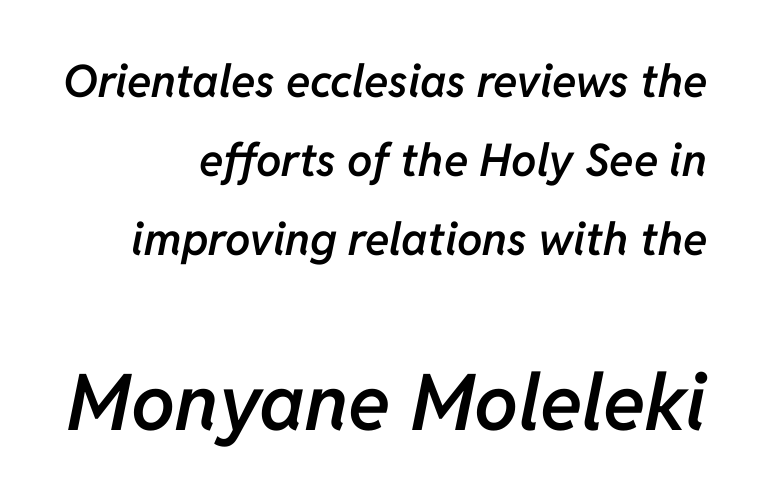
{"italic": "yes", "lean": "right", "slant_degrees": 11, "bold": "semi", "weight": "semibold", "width": "normal", "stroke_contrast": "low", "x_height": "medium", "monospaced": "no", "underline": "no", "align": "right", "line_spacing_ratio": 1.76, "letter_spacing": "normal", "letter_spacing_em": 0.0, "larger_block": "second", "size_ratio": 1.73, "glyph_px": 78}
